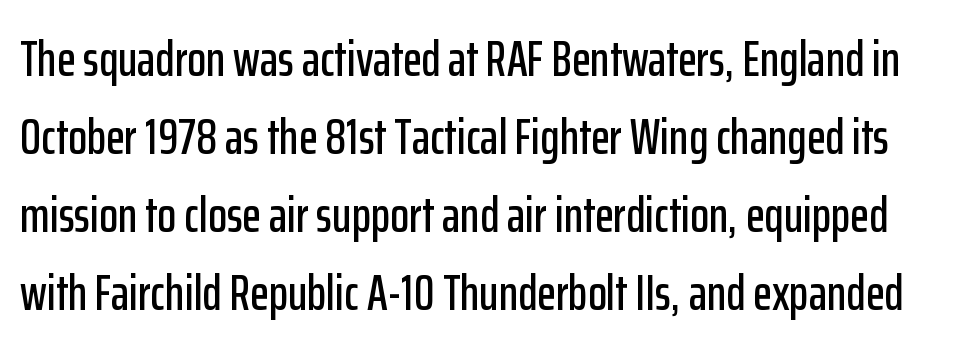
{"serif": "no", "italic": "no", "width": "condensed", "stroke_contrast": "low", "x_height": "medium", "monospaced": "no", "underline": "no", "line_spacing": "normal", "line_spacing_ratio": 1.59, "letter_spacing": "normal", "letter_spacing_em": 0.0, "glyph_px": 49}
